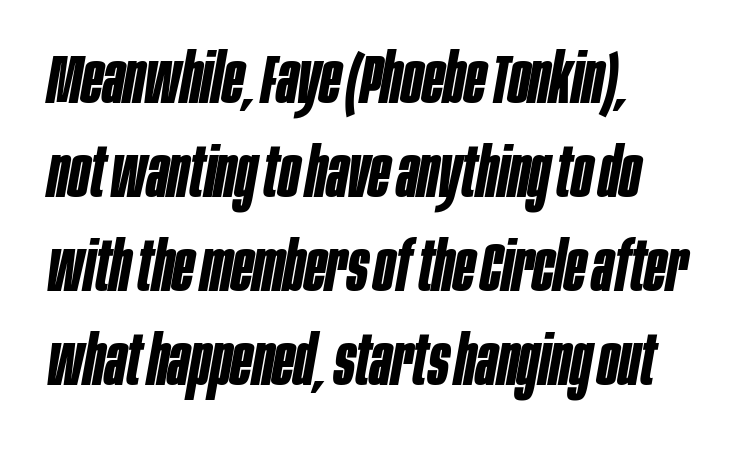
Q: Is the text bold? A: Yes.
Q: Is the text italic (slanted)? A: Yes, it leans right by about 10 degrees.
Q: Is the text underlined? A: No.
Q: Is the spacing between letters normal or unusually wide? A: Normal.
Q: Is the spacing between lines tight, normal or loose? A: Normal.
Q: Width (condensed, normal, or wide)? A: Condensed.
Q: Stroke contrast? A: Low.
Q: x-height? A: Large.
Q: Monospaced? A: No.
